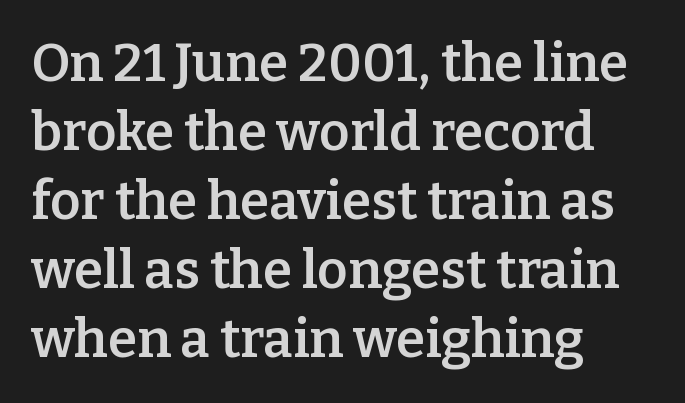
Teacher's note: observe the even left margin — that is flush-left alignment. Reading down the column, the eye jumps a familiar distance to each next line. Caption: semibold face, moderately heavy strokes. Words float on clear page, feet unadorned. Is there any slant? The stems are plumb. Spacing verdict: proportional, widths tailored to each character.
